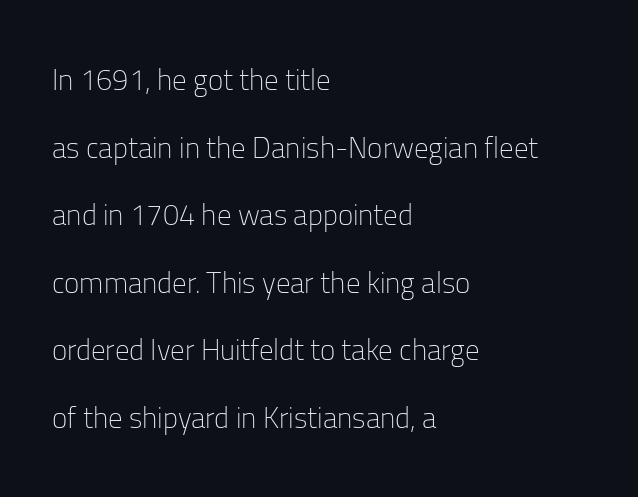
{"serif": "no", "italic": "no", "bold": "no", "weight": "light", "width": "normal", "stroke_contrast": "low", "x_height": "medium", "monospaced": "no", "underline": "no", "align": "left", "line_spacing": "loose", "line_spacing_ratio": 2.33, "letter_spacing": "normal", "letter_spacing_em": 0.0, "glyph_px": 29}
